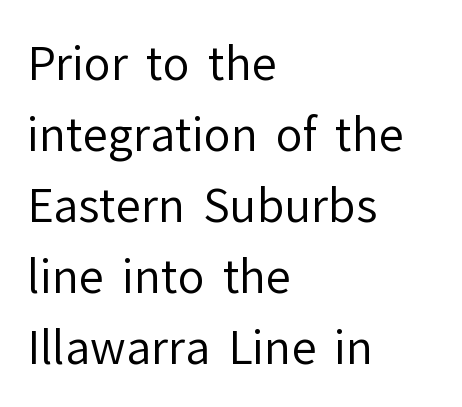
The image shows 45 px regular-weight sans-serif type, upright; set left-aligned, normal line spacing (1.58x), normal letter spacing, not underlined; low stroke contrast and a medium x-height.
